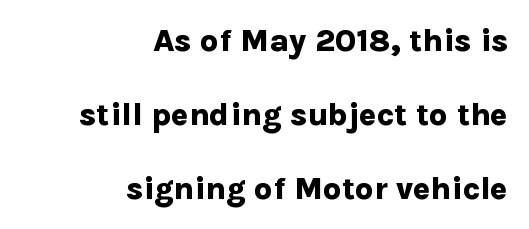
Q: Is the text bold? A: Yes.
Q: Is the text italic (slanted)? A: No, it is upright.
Q: Is the typeface a serif or a sans-serif typeface? A: Sans-serif.
Q: Is the text underlined? A: No.
Q: How is the paragraph aligned? A: Right-aligned.
Q: Is the spacing between letters normal or unusually wide? A: Normal.
Q: Is the spacing between lines tight, normal or loose? A: Loose.
Q: Width (condensed, normal, or wide)? A: Normal.
Q: Stroke contrast? A: Low.
Q: x-height? A: Medium.
Q: Monospaced? A: No.
